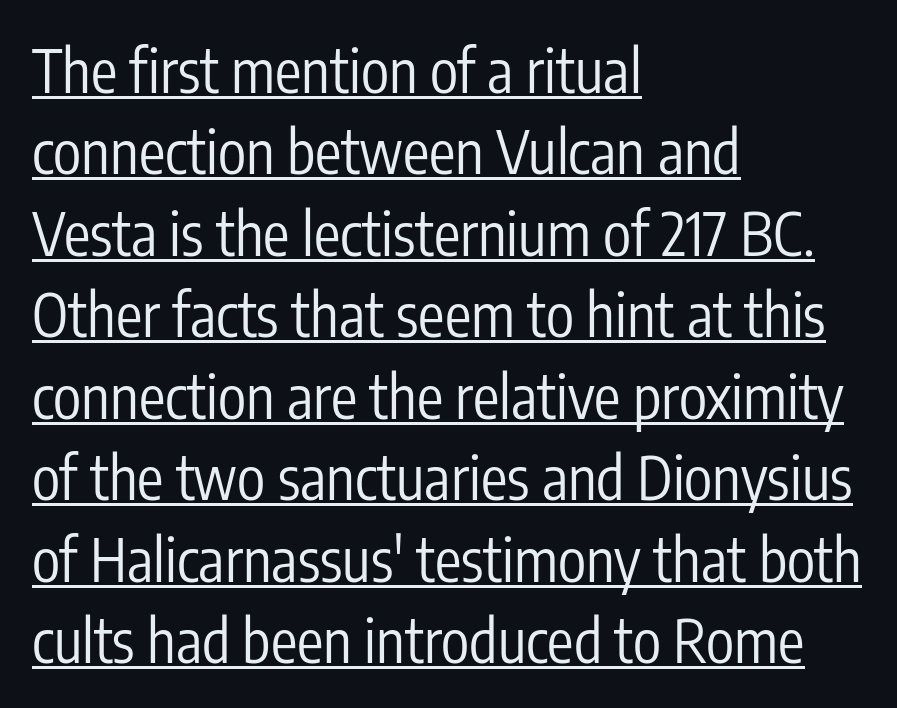
Q: Is the text bold? A: No.
Q: Is the text italic (slanted)? A: No, it is upright.
Q: Is the typeface a serif or a sans-serif typeface? A: Sans-serif.
Q: Is the text underlined? A: Yes.
Q: How is the paragraph aligned? A: Left-aligned.
Q: Is the spacing between letters normal or unusually wide? A: Normal.
Q: Is the spacing between lines tight, normal or loose? A: Normal.
Q: Width (condensed, normal, or wide)? A: Condensed.
Q: Stroke contrast? A: Low.
Q: x-height? A: Medium.
Q: Monospaced? A: No.
